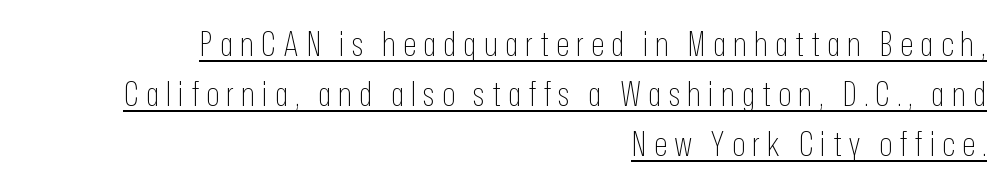
Observe the wide spacing: letters keep a clear distance from each other. Varying glyph widths throughout — classic text-font behaviour. Unlike italic type, these characters show no tilt at all. Nothing sits at the stroke ends, so this counts as sans-serif. The sample's only ornament is a line tracing under the words. Caption: multi-line text, flush right, ragged left.
